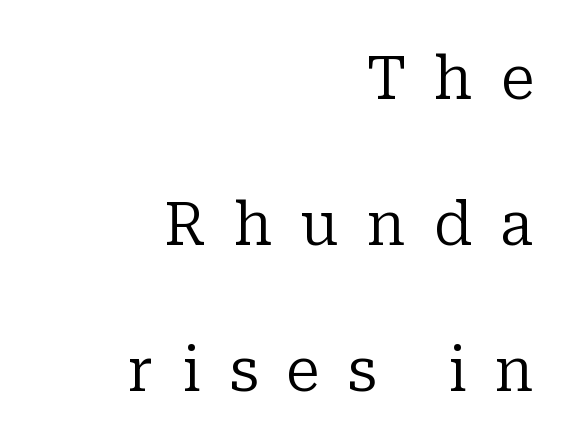
Here the designer chose a conventional face with non-uniform glyph widths. Compared with a flush-left layout, this one pins lines to the opposite, right side. The font sits on the lighter half of the weight spectrum, regular included. Every character sits straight up, as roman type does.
